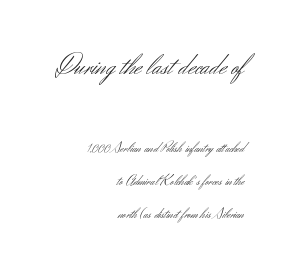
The image shows 29 px light sans-serif type; set right-aligned, loose line spacing (2.36x), normal letter spacing, not underlined; the first (top) block is 2.07x larger; medium stroke contrast and a small x-height.
